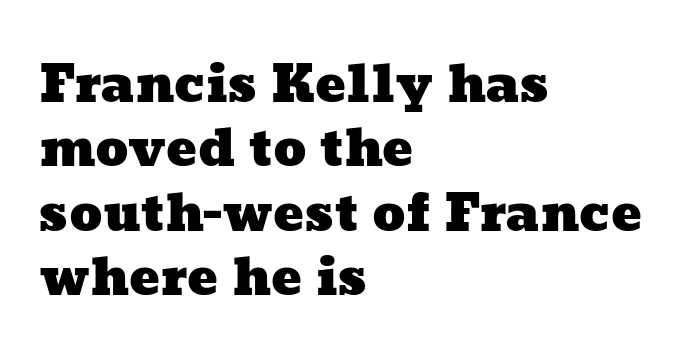
Q: Is the text underlined? A: No.
Q: How is the paragraph aligned? A: Left-aligned.
Q: Is the spacing between letters normal or unusually wide? A: Normal.
Q: Is the spacing between lines tight, normal or loose? A: Normal.
Q: Width (condensed, normal, or wide)? A: Wide.
Q: Stroke contrast? A: Low.
Q: x-height? A: Medium.
Q: Monospaced? A: No.
